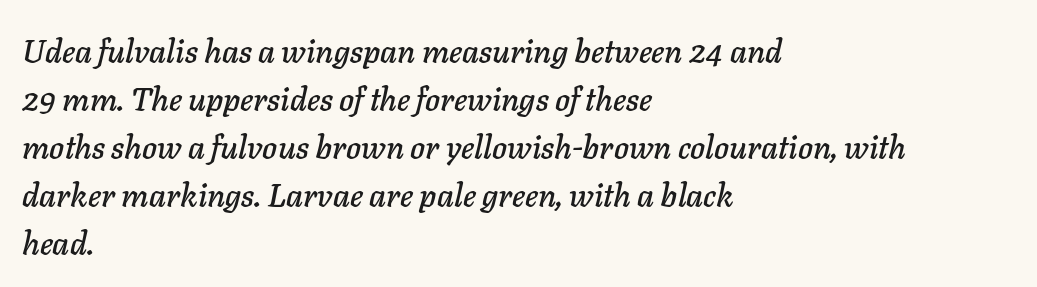
In terms of leading, this rendering sits right in the middle. Honestly, there is no underline to notice here at all. Varying glyph widths throughout — classic text-font behaviour. Inter-character spacing is left at the font's built-in metrics. Italic? Definitely — the glyphs are oblique.
